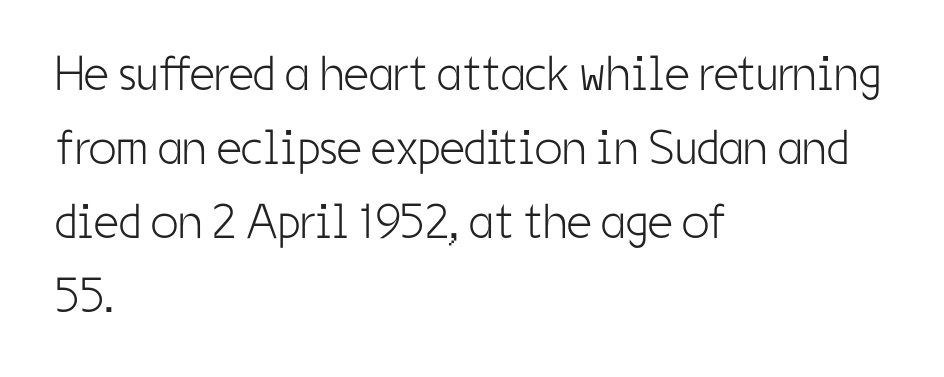
The image shows 49 px light, condensed sans-serif type, upright; set left-aligned, normal line spacing (1.51x), normal letter spacing, not underlined; low stroke contrast and a medium x-height.
